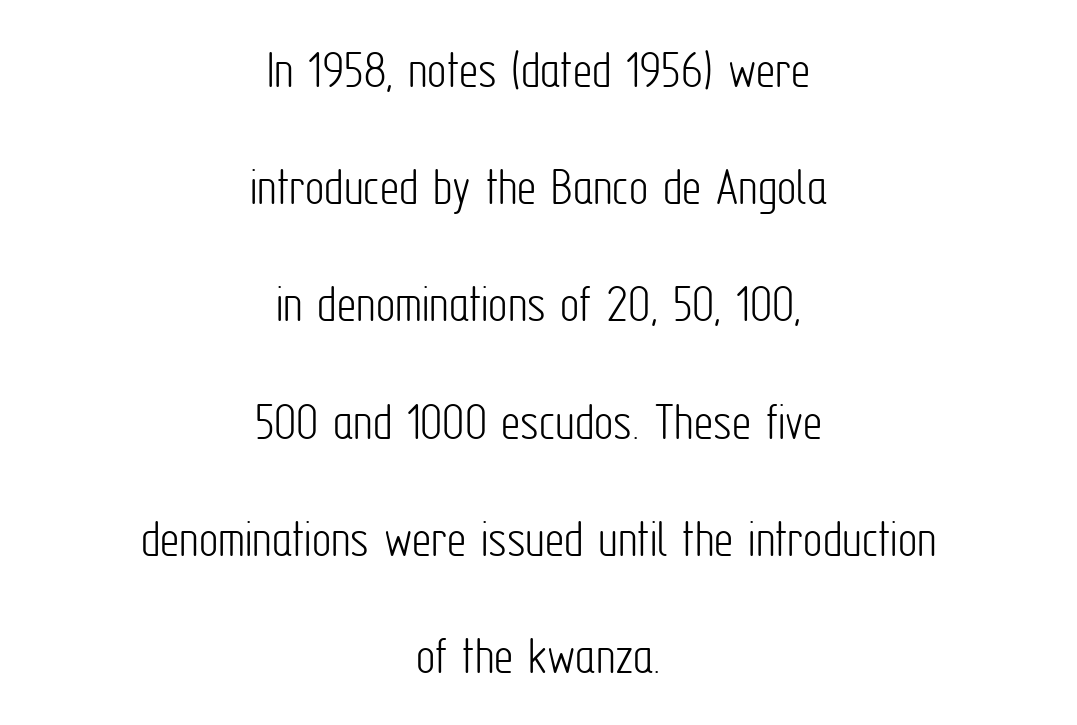
{"serif": "no", "italic": "no", "bold": "no", "weight": "light", "width": "condensed", "stroke_contrast": "low", "x_height": "medium", "monospaced": "no", "underline": "no", "align": "center", "line_spacing": "loose", "line_spacing_ratio": 2.17, "letter_spacing": "normal", "letter_spacing_em": 0.0, "glyph_px": 54}
